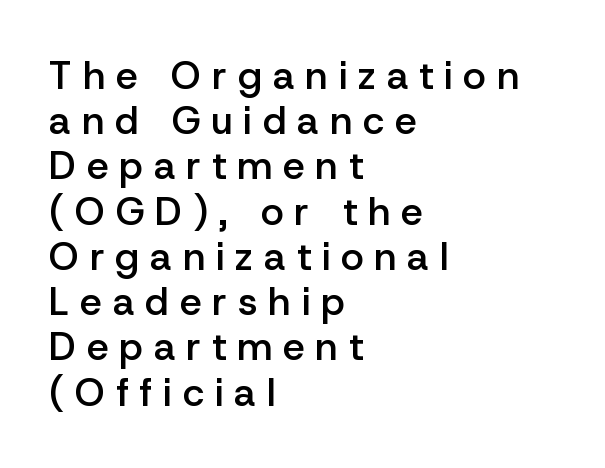
Q: Is the text bold? A: Semi-bold.
Q: Is the text italic (slanted)? A: No, it is upright.
Q: Is the typeface a serif or a sans-serif typeface? A: Sans-serif.
Q: Is the text underlined? A: No.
Q: How is the paragraph aligned? A: Left-aligned.
Q: Is the spacing between letters normal or unusually wide? A: Unusually wide.
Q: Width (condensed, normal, or wide)? A: Normal.
Q: Stroke contrast? A: Low.
Q: x-height? A: Medium.
Q: Monospaced? A: No.
